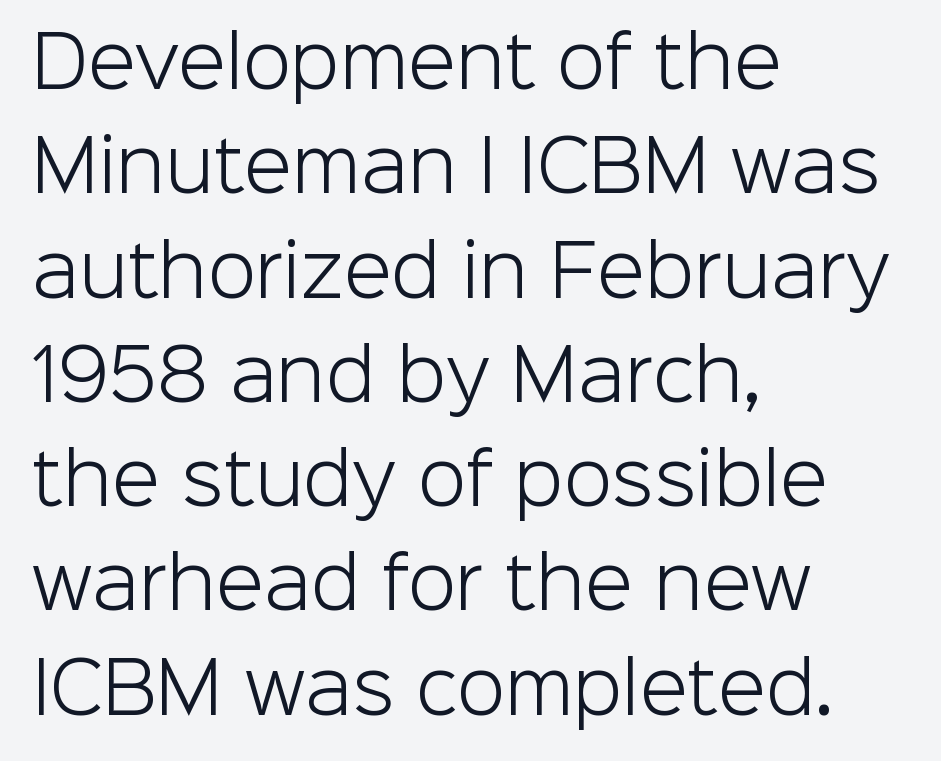
Q: Is the text bold? A: No.
Q: Is the text italic (slanted)? A: No, it is upright.
Q: Is the typeface a serif or a sans-serif typeface? A: Sans-serif.
Q: Is the text underlined? A: No.
Q: How is the paragraph aligned? A: Left-aligned.
Q: Is the spacing between letters normal or unusually wide? A: Normal.
Q: Is the spacing between lines tight, normal or loose? A: Normal.
Q: Width (condensed, normal, or wide)? A: Normal.
Q: Stroke contrast? A: Low.
Q: x-height? A: Medium.
Q: Monospaced? A: No.
